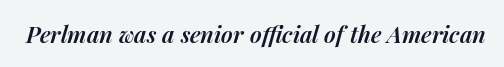
Q: Is the text bold? A: Semi-bold.
Q: Is the text italic (slanted)? A: Yes, it leans right by about 14 degrees.
Q: Is the text underlined? A: No.
Q: Is the spacing between letters normal or unusually wide? A: Normal.
